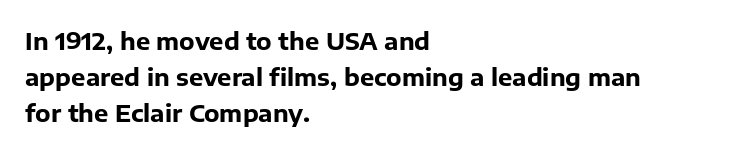
Q: Is the text bold? A: Yes.
Q: Is the text italic (slanted)? A: No, it is upright.
Q: Is the text underlined? A: No.
Q: How is the paragraph aligned? A: Left-aligned.
Q: Is the spacing between letters normal or unusually wide? A: Normal.
Q: Is the spacing between lines tight, normal or loose? A: Normal.
